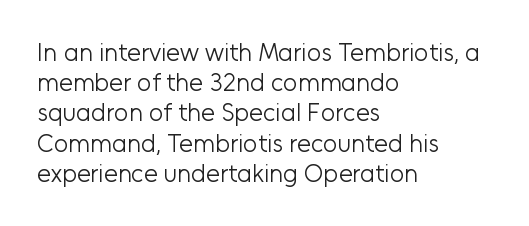
{"italic": "no", "bold": "no", "underline": "no", "align": "left", "line_spacing_ratio": 1.21, "letter_spacing": "normal", "letter_spacing_em": 0.0, "glyph_px": 25}
